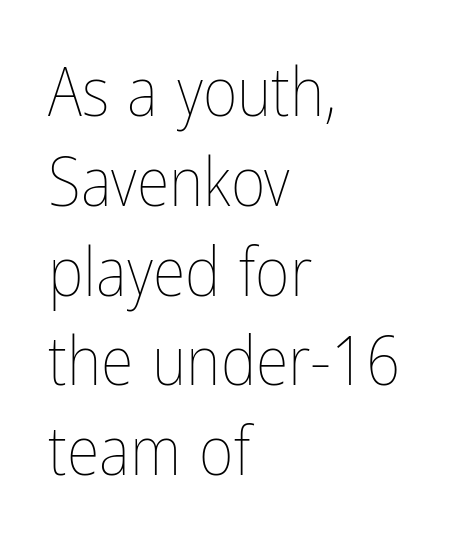
Q: Is the text bold? A: No.
Q: Is the text italic (slanted)? A: No, it is upright.
Q: Is the text underlined? A: No.
Q: How is the paragraph aligned? A: Left-aligned.
Q: Is the spacing between letters normal or unusually wide? A: Normal.
Q: Is the spacing between lines tight, normal or loose? A: Normal.
Q: Width (condensed, normal, or wide)? A: Condensed.
Q: Stroke contrast? A: Low.
Q: x-height? A: Medium.
Q: Monospaced? A: No.
